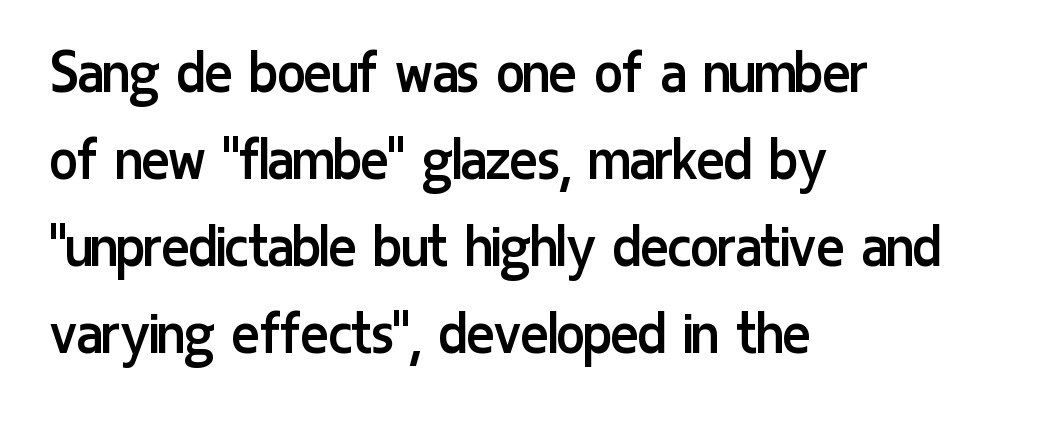
The image shows 66 px regular-weight, condensed sans-serif type, upright; set left-aligned, normal line spacing (1.32x), normal letter spacing, not underlined; low stroke contrast and a medium x-height.
